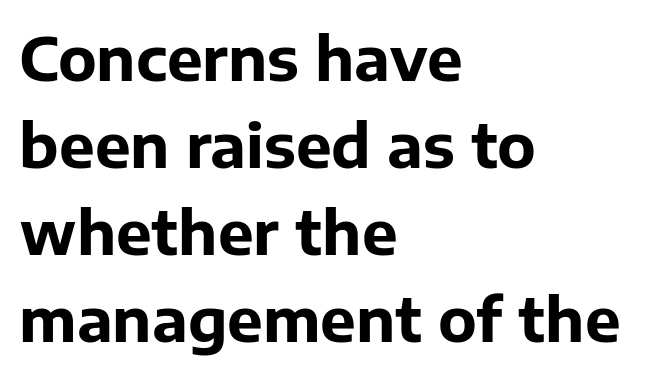
The image shows 60 px bold sans-serif type, upright; set left-aligned, normal line spacing (1.45x), normal letter spacing, not underlined; low stroke contrast and a medium x-height.
